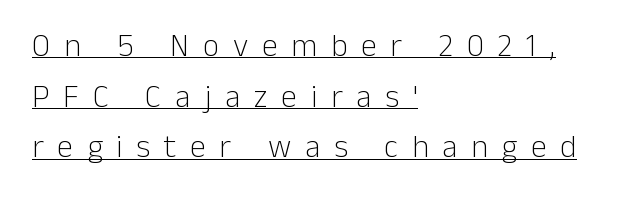
Varying glyph widths throughout — classic text-font behaviour. Vertical spacing — default. Vertical stems look standard width or narrower in stroke. Words appear elongated and porous because spacing is wide. Unlike italic type, these characters show no tilt at all.
